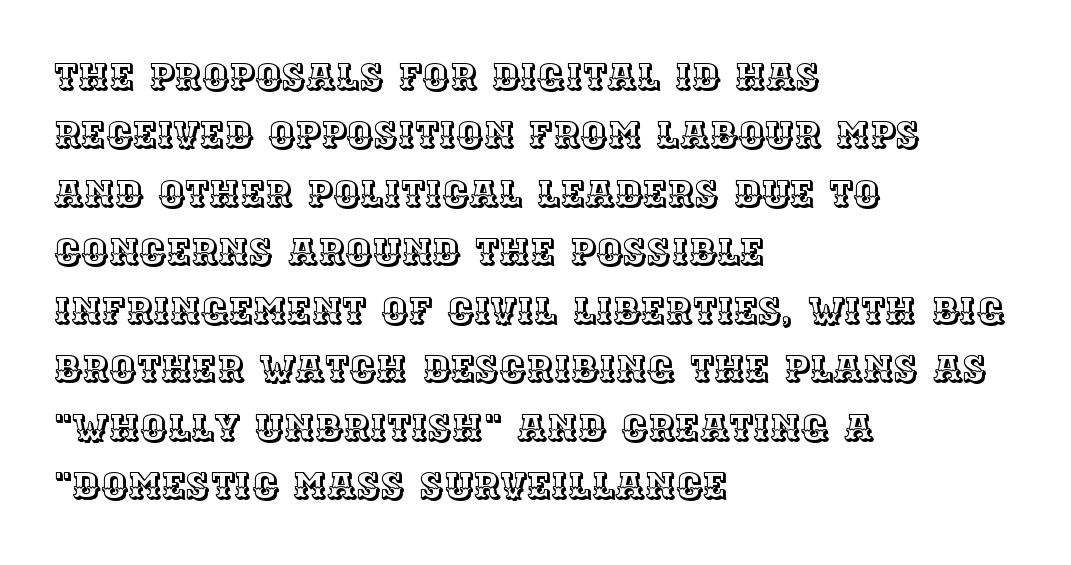
Words appear dense and cohesive because spacing is normal. The line-height multiplier appears to be the usual default. This sample uses an upright cut, with every glyph sitting square on the baseline. These lines stack with their left ends in a neat column. The space beneath each line is pristine and unruled. Note the varied advance widths — an 'i' is clearly narrower than an 'm'.
